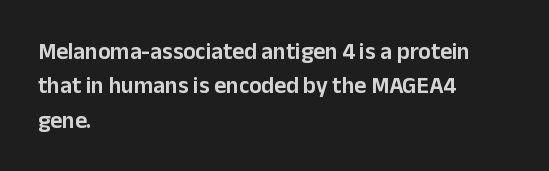
{"italic": "no", "underline": "no", "align": "left", "line_spacing": "normal", "line_spacing_ratio": 1.49, "letter_spacing": "normal", "letter_spacing_em": 0.0, "glyph_px": 23}
